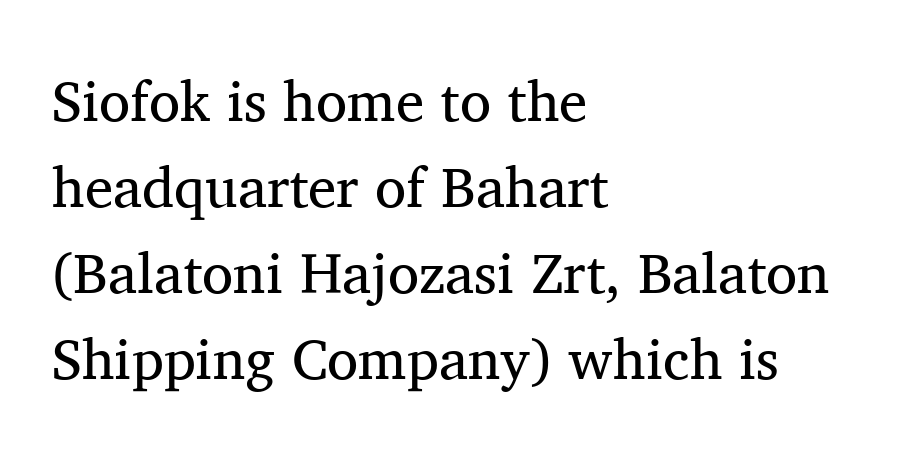
Q: Is the text bold? A: No.
Q: Is the text italic (slanted)? A: No, it is upright.
Q: Is the typeface a serif or a sans-serif typeface? A: Serif.
Q: Is the text underlined? A: No.
Q: How is the paragraph aligned? A: Left-aligned.
Q: Is the spacing between letters normal or unusually wide? A: Normal.
Q: Is the spacing between lines tight, normal or loose? A: Normal.
Q: Width (condensed, normal, or wide)? A: Normal.
Q: Stroke contrast? A: Medium.
Q: x-height? A: Medium.
Q: Monospaced? A: No.
